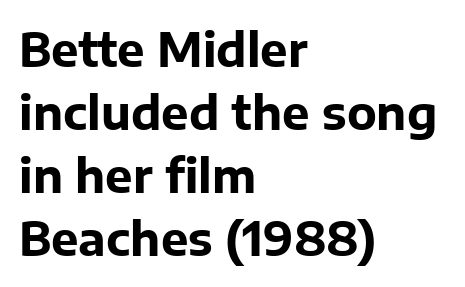
The image shows 46 px bold sans-serif type, upright; set left-aligned, normal line spacing (1.37x), normal letter spacing, not underlined; low stroke contrast and a medium x-height.
